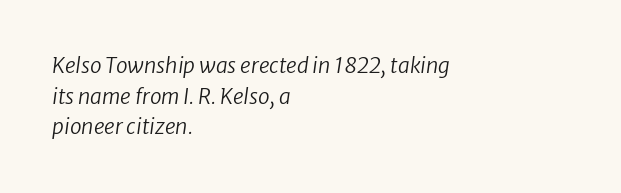
The image shows 21 px text type, italic (leaning right); set left-aligned, normal line spacing (1.46x), normal letter spacing, not underlined.
